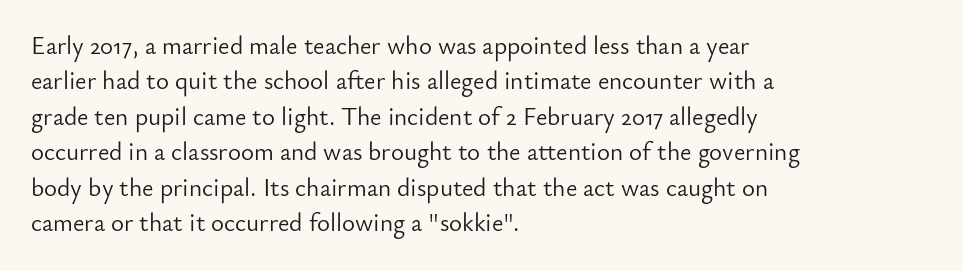
Plain, unruled lines of type. Is the type heavy? It reads as light-to-regular instead. Interline gaps are of average width in this sample. In terms of posture, this sample is upright. These lines are set flush left with a ragged right edge. Nothing unusual about the tracking: characters are spaced as the font intends.
